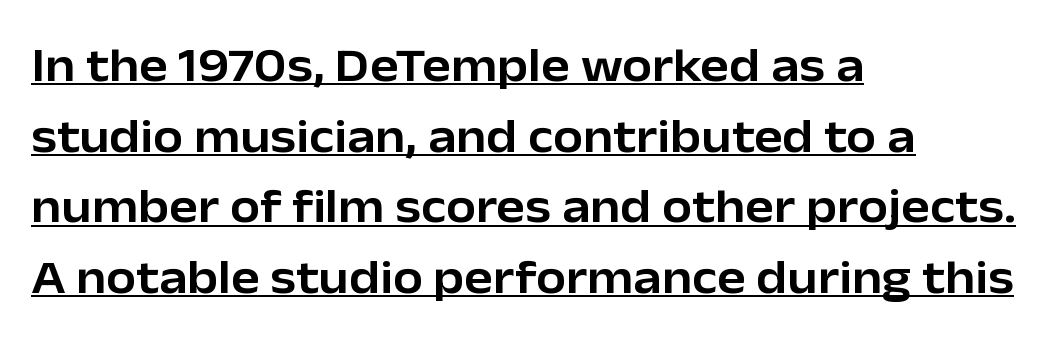
The image shows 48 px sans-serif type, upright; set left-aligned, normal line spacing (1.47x), normal letter spacing, underlined; low stroke contrast and a medium x-height.
